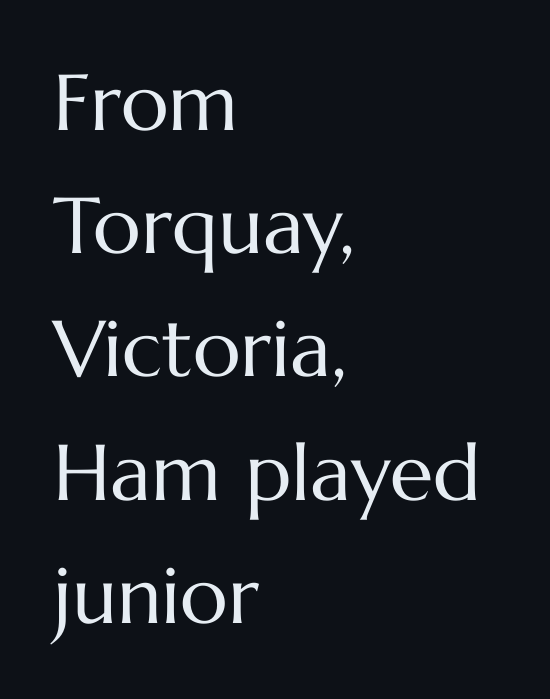
{"italic": "no", "bold": "no", "weight": "regular", "width": "normal", "stroke_contrast": "medium", "x_height": "medium", "monospaced": "no", "underline": "no", "align": "left", "line_spacing": "normal", "line_spacing_ratio": 1.56, "letter_spacing": "normal", "letter_spacing_em": 0.0, "glyph_px": 79}
